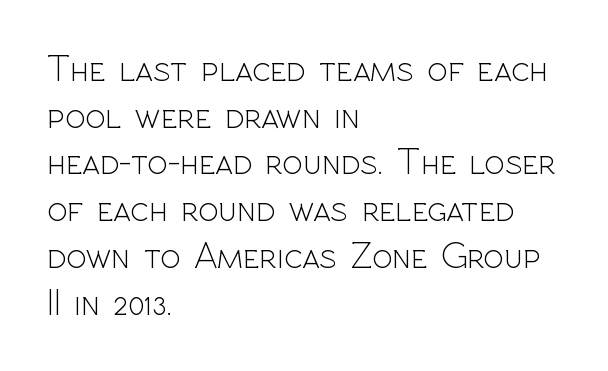
Q: Is the text bold? A: No.
Q: Is the text italic (slanted)? A: No, it is upright.
Q: Is the typeface a serif or a sans-serif typeface? A: Sans-serif.
Q: Is the text underlined? A: No.
Q: How is the paragraph aligned? A: Left-aligned.
Q: Is the spacing between letters normal or unusually wide? A: Normal.
Q: Width (condensed, normal, or wide)? A: Normal.
Q: x-height? A: Medium.
Q: Monospaced? A: No.
